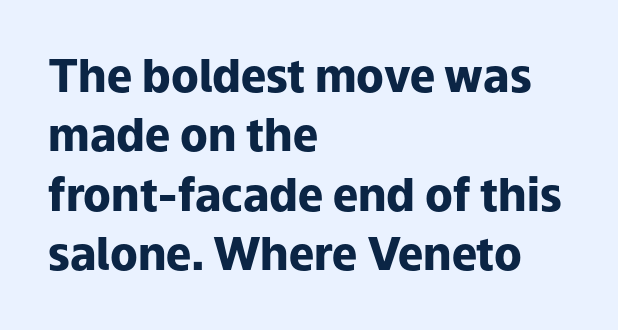
{"serif": "no", "italic": "no", "bold": "yes", "weight": "heavy", "width": "normal", "stroke_contrast": "low", "x_height": "medium", "monospaced": "no", "underline": "no", "align": "left", "line_spacing": "normal", "line_spacing_ratio": 1.32, "letter_spacing": "normal", "letter_spacing_em": 0.0, "glyph_px": 45}
